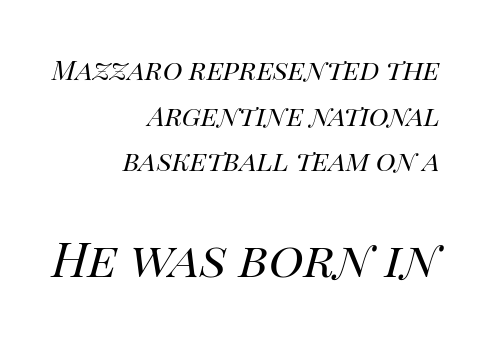
Would a proofreader flag this as italicized? Yes. The passage shown is typed in a proportional face where columns would drift. Quick note: interline space is typical. Visually, the bottom section dominates because its glyphs are scaled up. No extra ink here — the face is not bold. Characters follow at the spacing the type designer built in.
